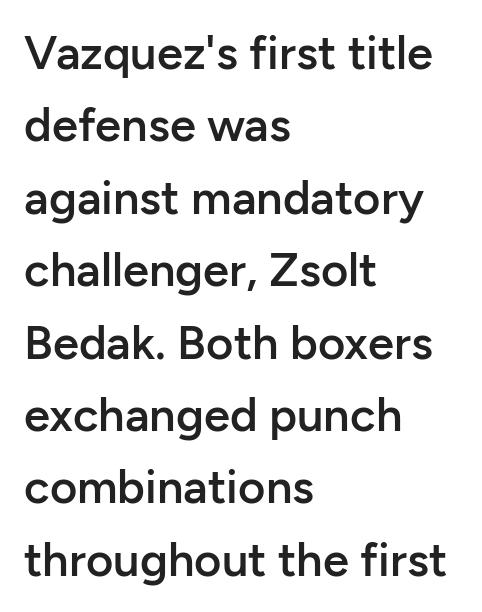
Q: Is the text bold? A: Semi-bold.
Q: Is the text italic (slanted)? A: No, it is upright.
Q: Is the typeface a serif or a sans-serif typeface? A: Sans-serif.
Q: Is the text underlined? A: No.
Q: How is the paragraph aligned? A: Left-aligned.
Q: Is the spacing between letters normal or unusually wide? A: Normal.
Q: Is the spacing between lines tight, normal or loose? A: Normal.
Q: Width (condensed, normal, or wide)? A: Normal.
Q: Stroke contrast? A: Low.
Q: x-height? A: Medium.
Q: Monospaced? A: No.
